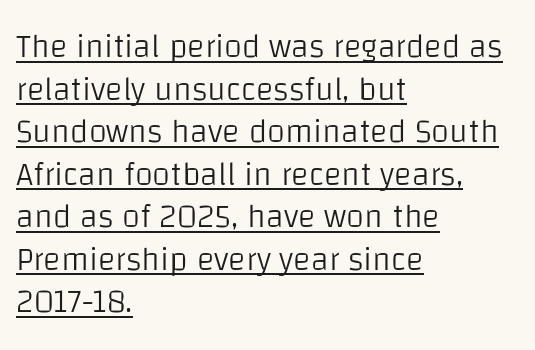
The image shows 33 px light sans-serif type, upright; set left-aligned, normal line spacing (1.29x), normal letter spacing, underlined; low stroke contrast and a large x-height.
